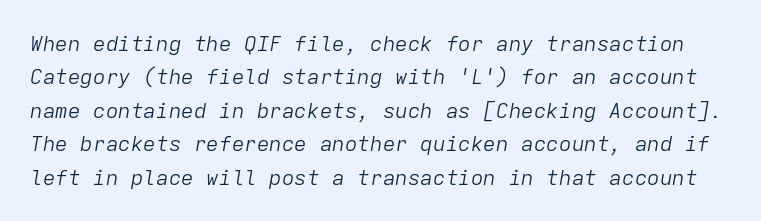
Q: Is the text bold? A: No.
Q: Is the text italic (slanted)? A: Yes, it leans right by about 9 degrees.
Q: Is the text underlined? A: No.
Q: Is the spacing between letters normal or unusually wide? A: Normal.
Q: Is the spacing between lines tight, normal or loose? A: Normal.
